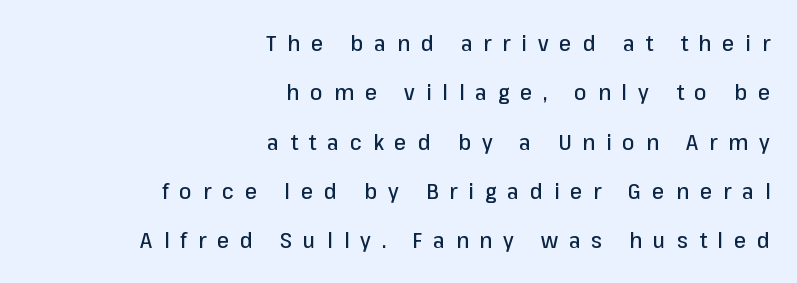
The tracking reads as deliberately expanded to a designer's eye. If you drew a ruler down the right edge, every line would touch it. Underline: absent. These lines were composed using upright roman letters. How would I describe the line gaps? Wide and relaxed.
